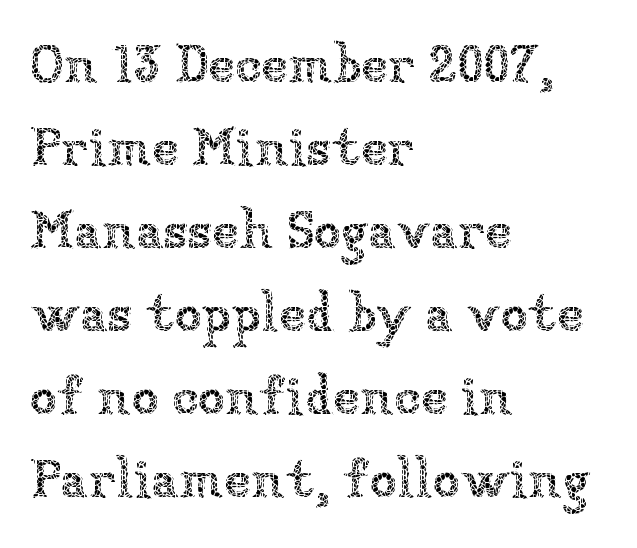
Q: Is the text bold? A: No.
Q: Is the text italic (slanted)? A: No, it is upright.
Q: Is the text underlined? A: No.
Q: How is the paragraph aligned? A: Left-aligned.
Q: Is the spacing between letters normal or unusually wide? A: Normal.
Q: Is the spacing between lines tight, normal or loose? A: Normal.
Q: Width (condensed, normal, or wide)? A: Normal.
Q: Stroke contrast? A: Low.
Q: x-height? A: Medium.
Q: Monospaced? A: No.
